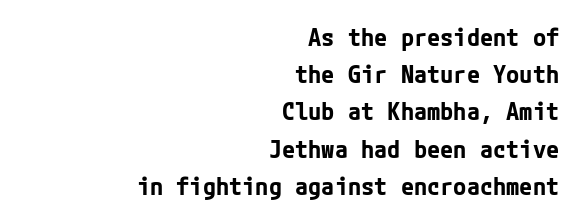
Q: Is the text bold? A: Yes.
Q: Is the text italic (slanted)? A: No, it is upright.
Q: Is the text underlined? A: No.
Q: How is the paragraph aligned? A: Right-aligned.
Q: Is the spacing between letters normal or unusually wide? A: Normal.
Q: Is the spacing between lines tight, normal or loose? A: Normal.
